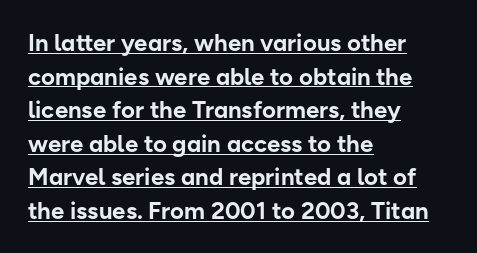
The image shows 24 px bold type, upright; set left-aligned, normal line spacing (1.4x), normal letter spacing, underlined.
